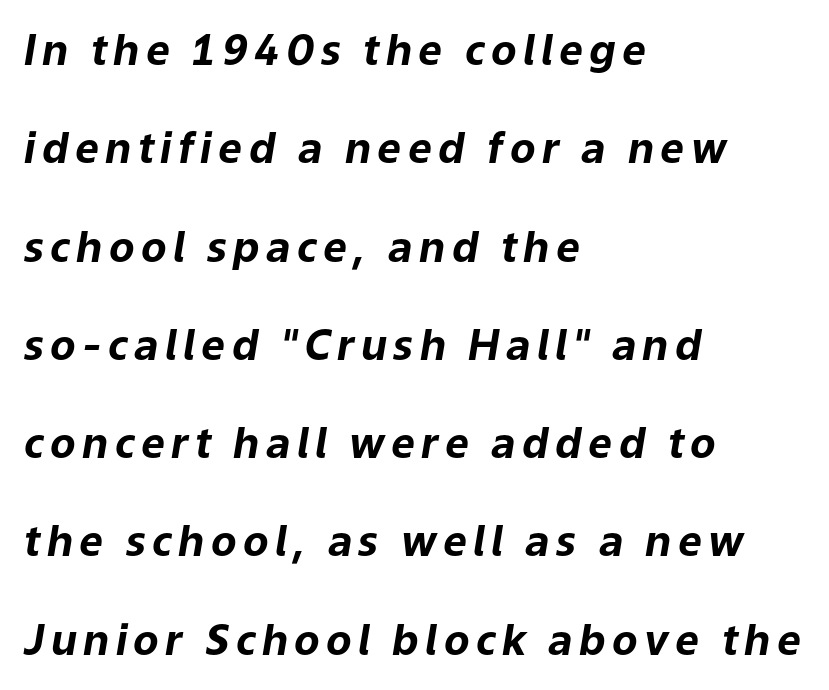
Layout note: lines flush left. The face used here has a pronounced slope to its letters. The space beneath each line is pristine and unruled. A dark, heavy texture on the line: the type is bold. One glance says open: line gaps are wider than usual. Each letter keeps its own natural width here, so spacing adapts to shape.
